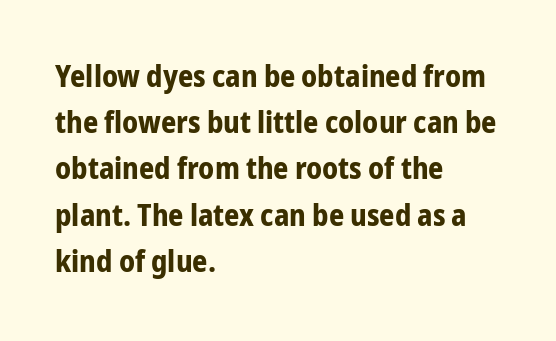
The rag falls on the right side of this text block. Interline gaps are of average width in this sample. Emphasis by weight is at full strength: bold. The glyphs in this specimen are sans serif. Each letter keeps its own natural width here, so spacing adapts to shape. The gap between lines stays unmarked.
